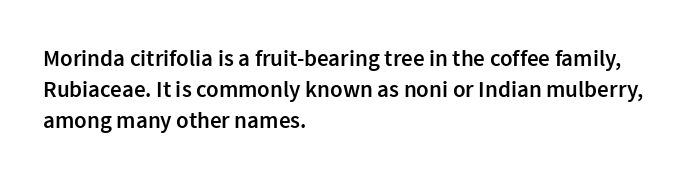
A bare baseline throughout the passage. The gaps between neighbouring characters are ordinary and unremarkable. These lines were composed using upright roman letters. Honestly, the row spacing looks completely unremarkable. In terms of weight, the rendering is demibold, just under bold. The typesetter chose a ragged-right arrangement here.
